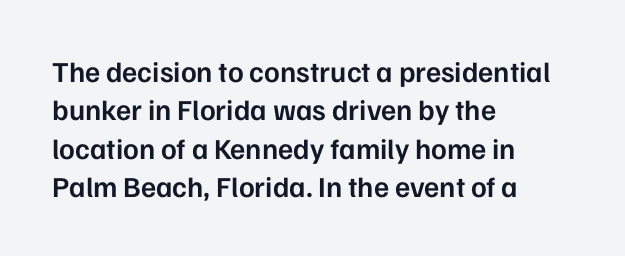
Q: Is the text bold? A: Semi-bold.
Q: Is the text italic (slanted)? A: No, it is upright.
Q: Is the typeface a serif or a sans-serif typeface? A: Sans-serif.
Q: Is the text underlined? A: No.
Q: How is the paragraph aligned? A: Left-aligned.
Q: Is the spacing between letters normal or unusually wide? A: Normal.
Q: Is the spacing between lines tight, normal or loose? A: Normal.
Q: Width (condensed, normal, or wide)? A: Normal.
Q: Stroke contrast? A: Low.
Q: x-height? A: Medium.
Q: Monospaced? A: No.
